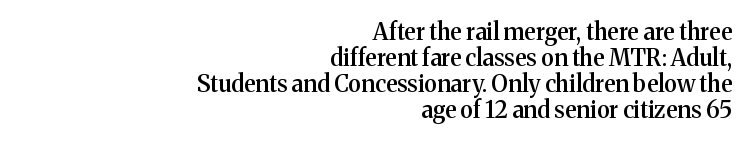
The space directly below the letters is spotless. The rendering anchors every line to the right-hand side. The type sits square on the baseline with zero lean. The letters sit at their default tracking, neither squeezed nor spread. Does the weight exceed regular? Yes, but only to semibold. Leading: reduced.
